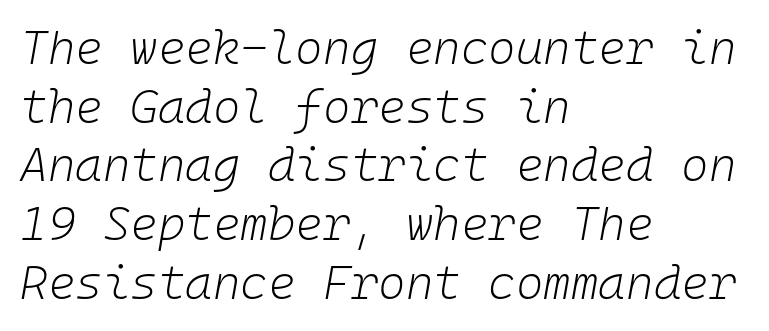
The paragraph has a hard left edge and a soft right edge. Rows of type keep a routine distance in the vertical direction. No chunkiness to these letters — they're not bold. Quick note: italic. Fixed-width glyphs throughout — classic coding-font behaviour. The area under the type is left untouched.
